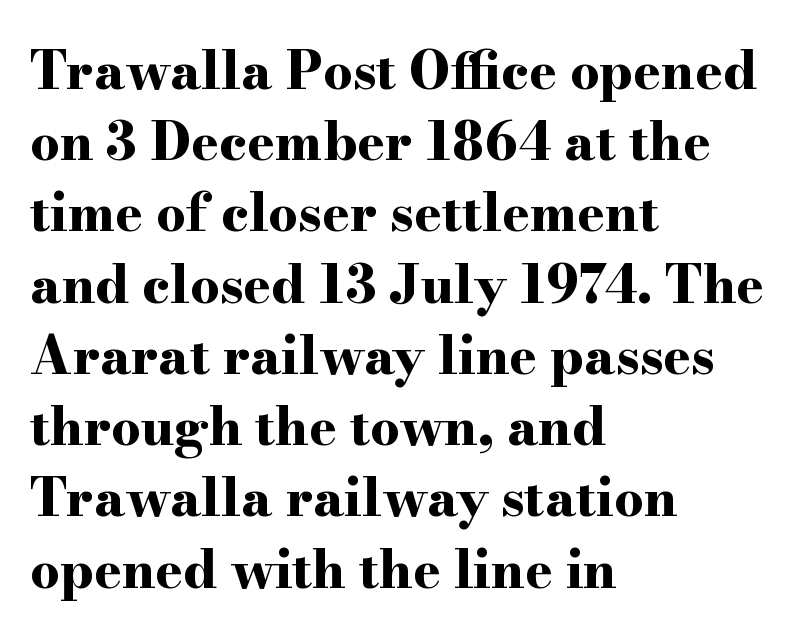
Q: Is the text bold? A: Yes.
Q: Is the text italic (slanted)? A: No, it is upright.
Q: Is the typeface a serif or a sans-serif typeface? A: Serif.
Q: Is the text underlined? A: No.
Q: How is the paragraph aligned? A: Left-aligned.
Q: Is the spacing between letters normal or unusually wide? A: Normal.
Q: Is the spacing between lines tight, normal or loose? A: Normal.
Q: Width (condensed, normal, or wide)? A: Wide.
Q: Stroke contrast? A: High.
Q: x-height? A: Small.
Q: Monospaced? A: No.
